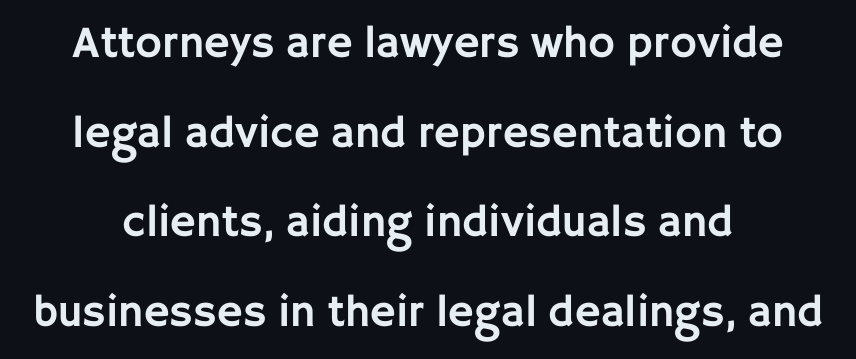
Q: Is the text italic (slanted)? A: No, it is upright.
Q: Is the typeface a serif or a sans-serif typeface? A: Sans-serif.
Q: Is the text underlined? A: No.
Q: Is the spacing between letters normal or unusually wide? A: Normal.
Q: Is the spacing between lines tight, normal or loose? A: Loose.
Q: Width (condensed, normal, or wide)? A: Normal.
Q: Stroke contrast? A: Low.
Q: x-height? A: Large.
Q: Monospaced? A: No.
